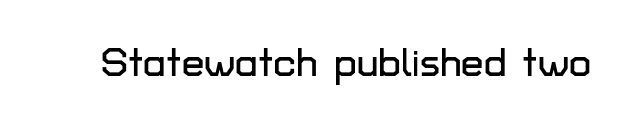
The image shows 40 px sans-serif type, upright; set normal letter spacing, not underlined; low stroke contrast and a medium x-height.
